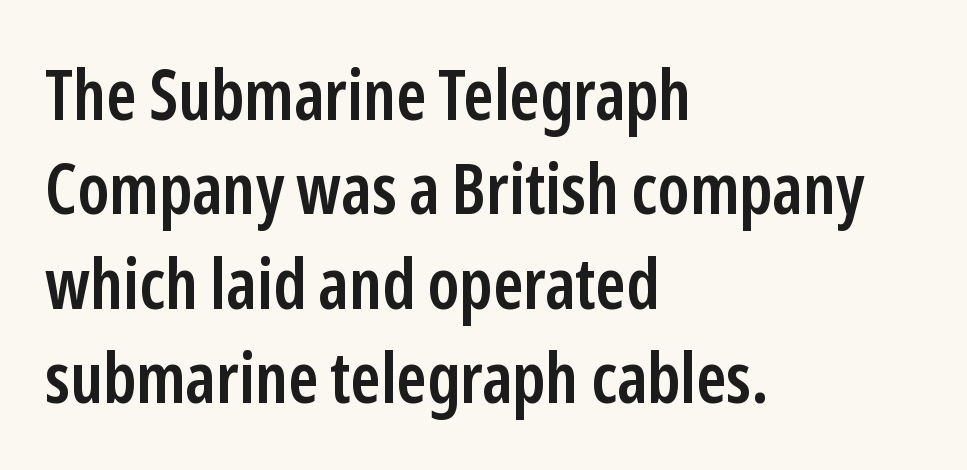
The image shows 70 px semibold, condensed sans-serif type, upright; set left-aligned, normal line spacing (1.35x), normal letter spacing, not underlined; low stroke contrast and a medium x-height.
